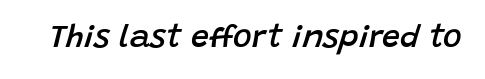
Q: Is the text bold? A: Semi-bold.
Q: Is the text italic (slanted)? A: Yes, it leans right by about 15 degrees.
Q: Is the text underlined? A: No.
Q: Is the spacing between letters normal or unusually wide? A: Normal.
Q: Width (condensed, normal, or wide)? A: Normal.
Q: Stroke contrast? A: Low.
Q: x-height? A: Large.
Q: Monospaced? A: No.
